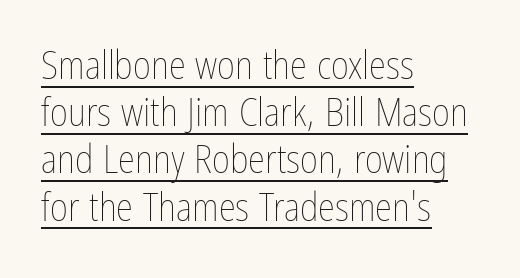
Q: Is the text bold? A: No.
Q: Is the text italic (slanted)? A: No, it is upright.
Q: Is the text underlined? A: Yes.
Q: How is the paragraph aligned? A: Left-aligned.
Q: Is the spacing between letters normal or unusually wide? A: Normal.
Q: Width (condensed, normal, or wide)? A: Condensed.
Q: Stroke contrast? A: Low.
Q: x-height? A: Medium.
Q: Monospaced? A: No.
